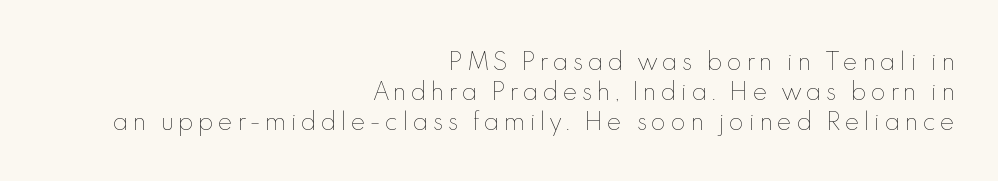
Q: Is the text bold? A: No.
Q: Is the text italic (slanted)? A: No, it is upright.
Q: Is the text underlined? A: No.
Q: How is the paragraph aligned? A: Right-aligned.
Q: Is the spacing between letters normal or unusually wide? A: Unusually wide.
Q: Is the spacing between lines tight, normal or loose? A: Normal.
